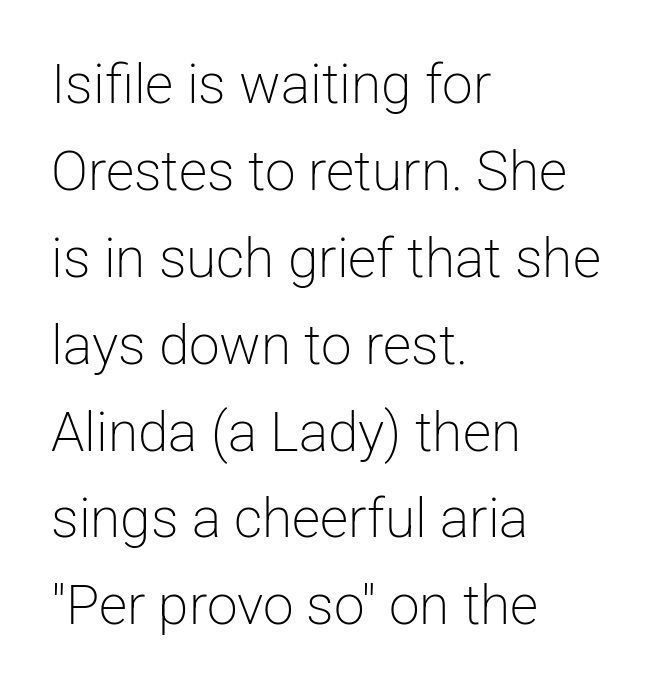
The image shows 55 px light sans-serif type, upright; set left-aligned, normal line spacing (1.58x), normal letter spacing, not underlined; low stroke contrast and a medium x-height.
